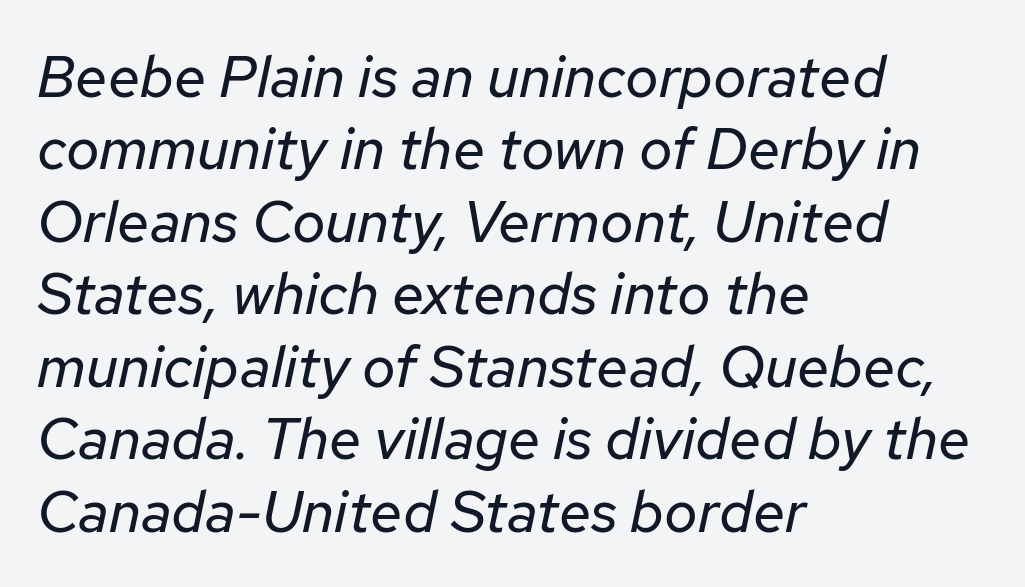
Posture: slanted. The face used here is rendered with its standard letterfit. The rows are spaced the way most documents space them. The typeface has the unassuming heft of standard copy or less. Is this a fixed-width face? No — the glyphs have proportional, varying widths. A bare baseline throughout the passage.
